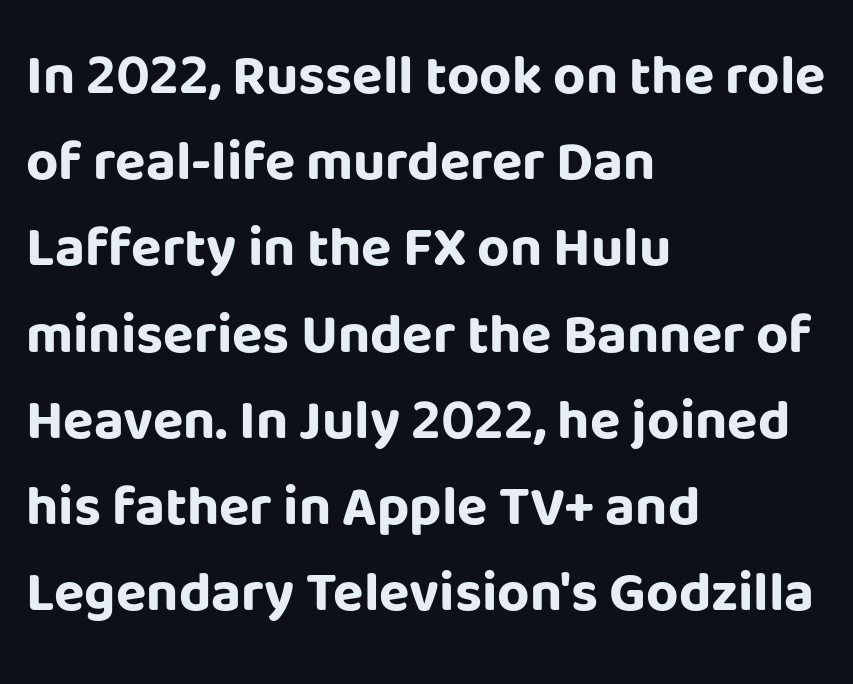
The image shows 56 px bold sans-serif type, upright; set left-aligned, normal line spacing (1.54x), normal letter spacing, not underlined; low stroke contrast and a large x-height.
